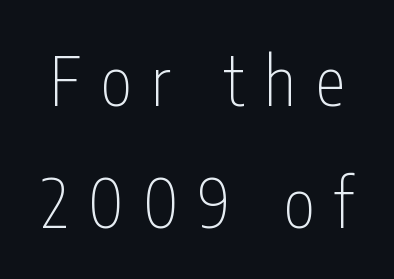
Q: Is the text bold? A: No.
Q: Is the text italic (slanted)? A: No, it is upright.
Q: Is the typeface a serif or a sans-serif typeface? A: Sans-serif.
Q: Is the text underlined? A: No.
Q: Is the spacing between letters normal or unusually wide? A: Unusually wide.
Q: Width (condensed, normal, or wide)? A: Condensed.
Q: Stroke contrast? A: Low.
Q: x-height? A: Medium.
Q: Monospaced? A: No.
